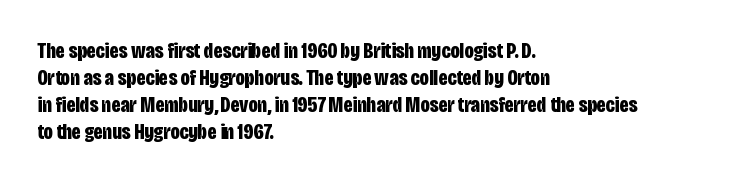
The image shows 22 px bold type, upright; set left-aligned, line spacing 1.23x, normal letter spacing, not underlined.
